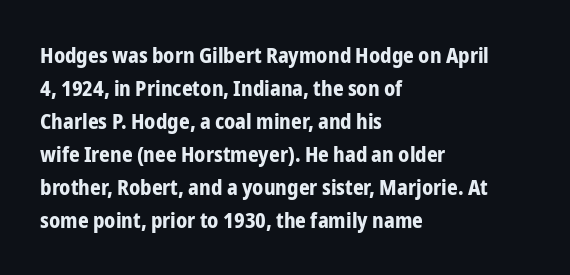
{"italic": "no", "bold": "yes", "underline": "no", "align": "left", "line_spacing": "normal", "line_spacing_ratio": 1.57, "letter_spacing": "normal", "letter_spacing_em": 0.0, "glyph_px": 21}
